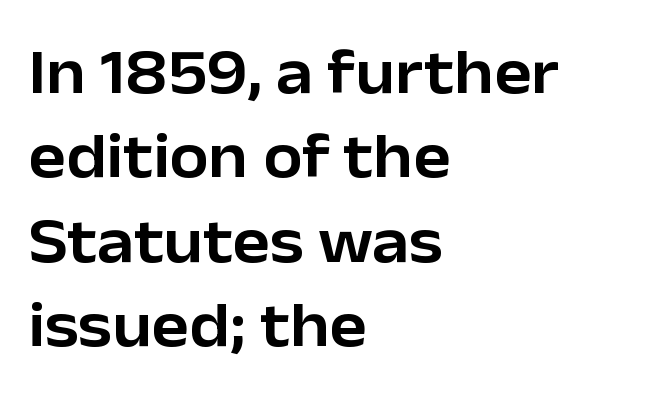
Q: Is the text italic (slanted)? A: No, it is upright.
Q: Is the typeface a serif or a sans-serif typeface? A: Sans-serif.
Q: Is the text underlined? A: No.
Q: How is the paragraph aligned? A: Left-aligned.
Q: Is the spacing between letters normal or unusually wide? A: Normal.
Q: Is the spacing between lines tight, normal or loose? A: Normal.
Q: Width (condensed, normal, or wide)? A: Normal.
Q: Stroke contrast? A: Low.
Q: x-height? A: Medium.
Q: Monospaced? A: No.
